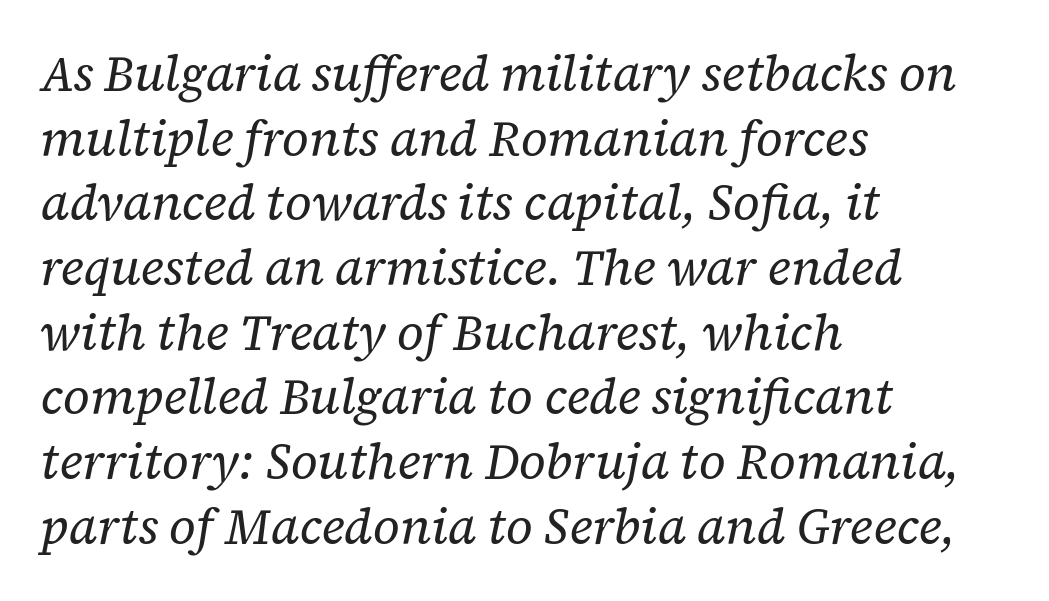
Anything drawn beneath the words? Only blank space. No extra tracking has been applied to these lines. Stroke thickness stays within the range of a standard reading face or lighter. The face used here has a pronounced slope to its letters.
